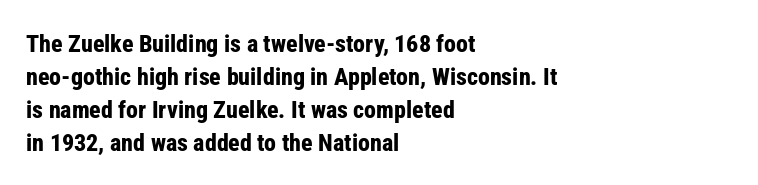
The image shows 24 px bold type, upright; set left-aligned, normal line spacing (1.38x), normal letter spacing, not underlined.
